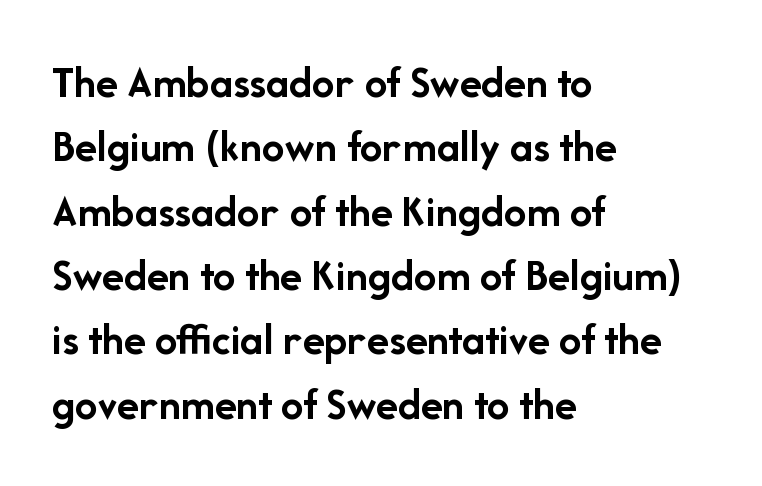
Q: Is the text bold? A: Yes.
Q: Is the text italic (slanted)? A: No, it is upright.
Q: Is the typeface a serif or a sans-serif typeface? A: Sans-serif.
Q: Is the text underlined? A: No.
Q: How is the paragraph aligned? A: Left-aligned.
Q: Is the spacing between letters normal or unusually wide? A: Normal.
Q: Is the spacing between lines tight, normal or loose? A: Normal.
Q: Width (condensed, normal, or wide)? A: Normal.
Q: Stroke contrast? A: Low.
Q: x-height? A: Medium.
Q: Monospaced? A: No.
